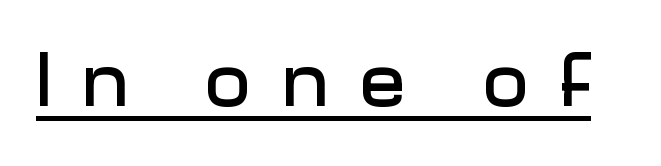
Q: Is the text italic (slanted)? A: No, it is upright.
Q: Is the typeface a serif or a sans-serif typeface? A: Sans-serif.
Q: Is the text underlined? A: Yes.
Q: Is the spacing between letters normal or unusually wide? A: Unusually wide.
Q: Width (condensed, normal, or wide)? A: Normal.
Q: Stroke contrast? A: Low.
Q: x-height? A: Medium.
Q: Monospaced? A: No.
